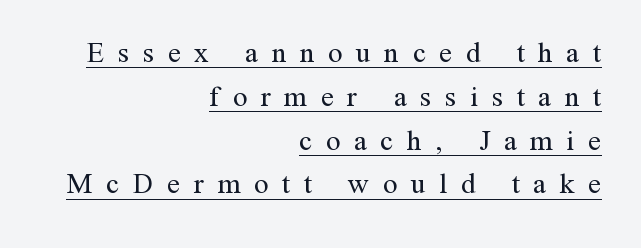
Looks like regular typesetting: each glyph gets only the width it needs. The letters carry serifs — small finishing strokes at the ends of their stems. A typographer would call this underscored text. Notice how the stems are strictly vertical — no italics here. The characters are drawn with everyday or finer stroke widths. Notice how the passage keeps a crisp vertical edge on the right only.
